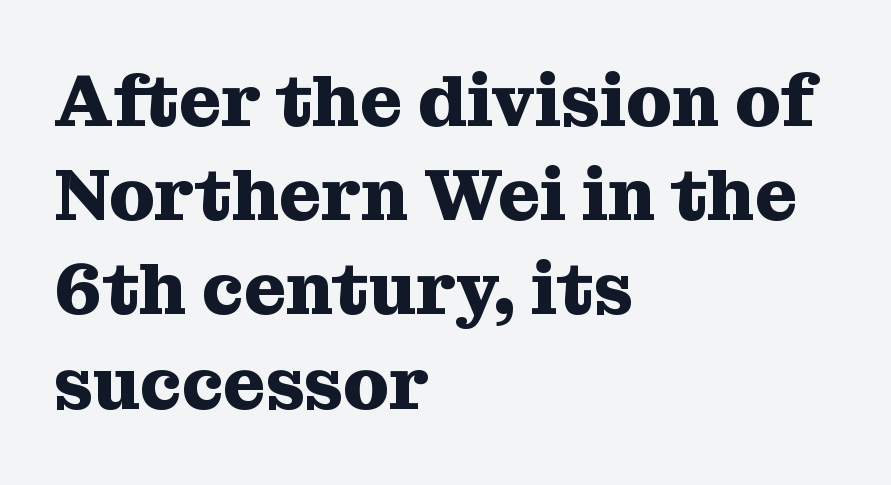
The image shows 73 px heavy serif type, upright; set left-aligned, normal line spacing (1.29x), normal letter spacing, not underlined; medium stroke contrast and a medium x-height.
